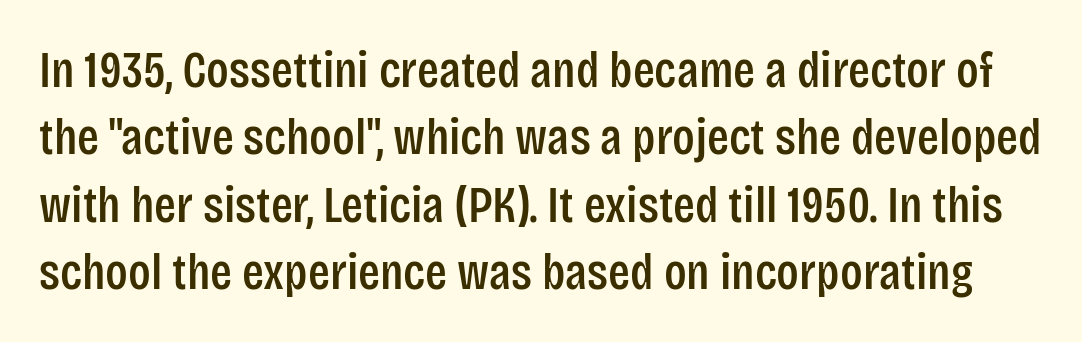
The image shows 51 px condensed sans-serif type, upright; set normal line spacing (1.32x), normal letter spacing, not underlined; low stroke contrast and a large x-height.
